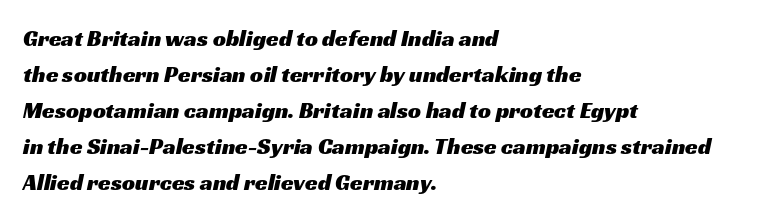
Q: Is the text underlined? A: No.
Q: How is the paragraph aligned? A: Left-aligned.
Q: Is the spacing between letters normal or unusually wide? A: Normal.
Q: Is the spacing between lines tight, normal or loose? A: Normal.
